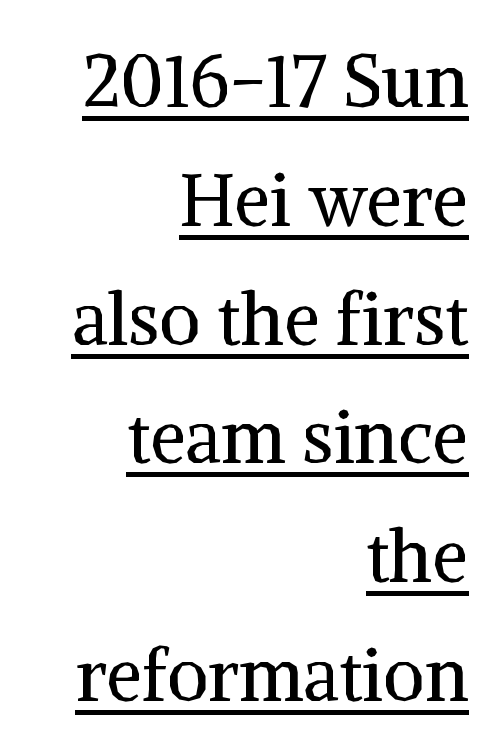
Q: Is the text bold? A: No.
Q: Is the text italic (slanted)? A: No, it is upright.
Q: Is the typeface a serif or a sans-serif typeface? A: Serif.
Q: Is the text underlined? A: Yes.
Q: How is the paragraph aligned? A: Right-aligned.
Q: Is the spacing between letters normal or unusually wide? A: Normal.
Q: Is the spacing between lines tight, normal or loose? A: Normal.
Q: Width (condensed, normal, or wide)? A: Normal.
Q: Stroke contrast? A: Medium.
Q: x-height? A: Medium.
Q: Monospaced? A: No.
